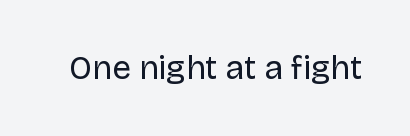
Looks like regular typesetting: each glyph gets only the width it needs. The lettering holds an erect, upright posture throughout. Examine the stroke ends and you'll find no serifs. No letter is thick-stroked: the sample isn't bold. You could call the tracking neutral — neither tight nor loose. Letters rest on an invisible, unmarked baseline.
